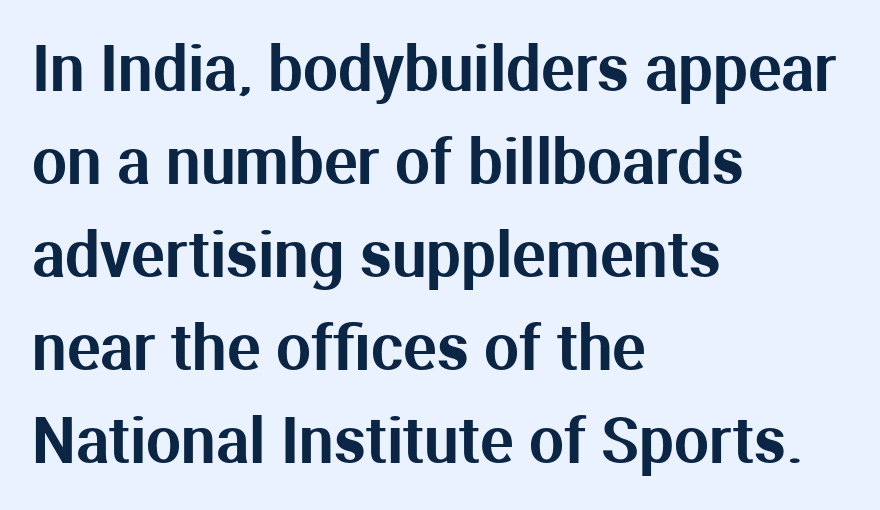
Proportional: the letters do not fall into vertical columns. The gap between lines stays unmarked. Posture: upright roman. Alignment: flush left. The passage shown is typeset with a sans-serif family.
